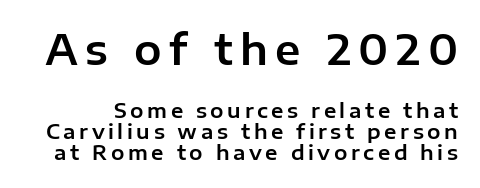
This sample has the flowing, uneven cadence of proportional lettering. Vertical strokes here are truly vertical. The passage shown is not underscored anywhere. The glyphs in this specimen are sans serif. Which of the two is more prominent by size? The first, at the top. Line spacing here is tight.
